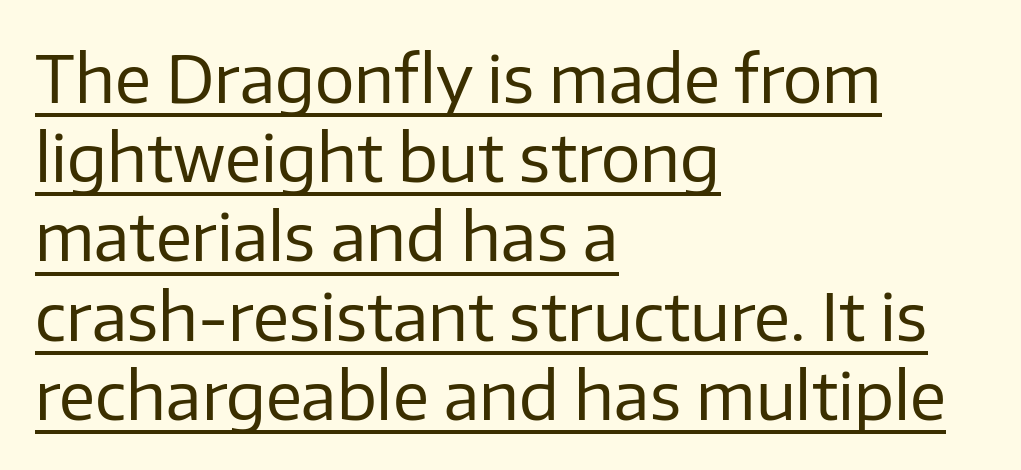
The image shows 66 px regular-weight sans-serif type, upright; set left-aligned, line spacing 1.2x, normal letter spacing, underlined; low stroke contrast and a medium x-height.
